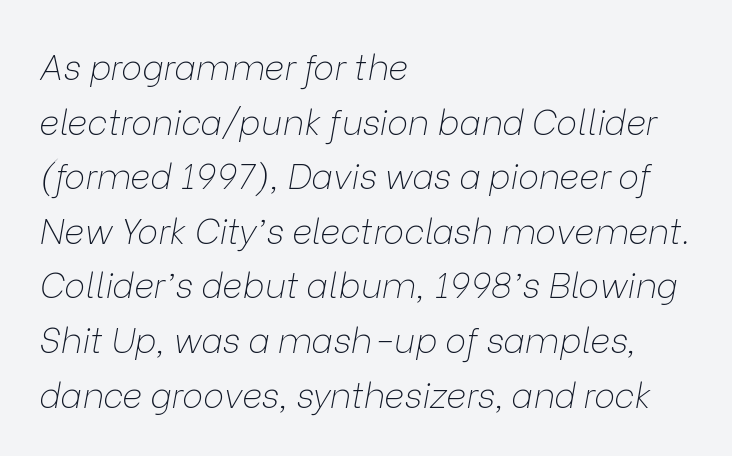
{"italic": "yes", "lean": "right", "slant_degrees": 9, "bold": "no", "weight": "thin", "width": "normal", "stroke_contrast": "low", "x_height": "medium", "monospaced": "no", "underline": "no", "align": "left", "line_spacing": "normal", "line_spacing_ratio": 1.56, "letter_spacing": "normal", "letter_spacing_em": 0.0, "glyph_px": 35}
